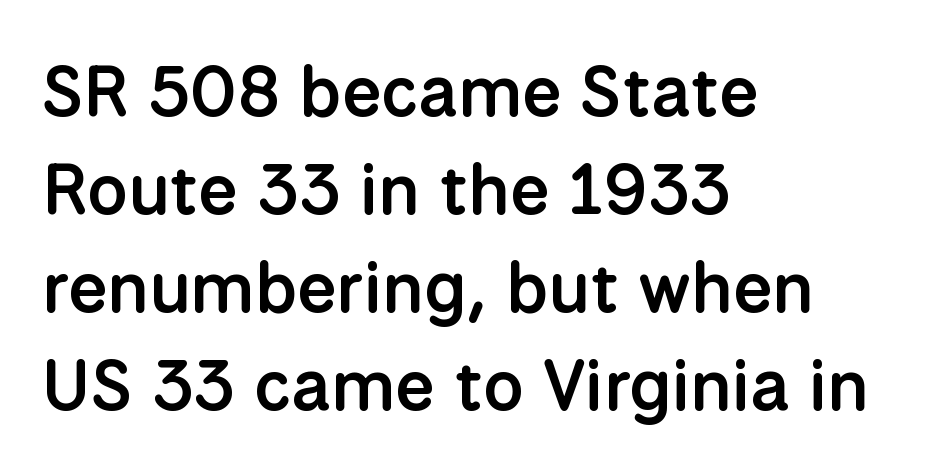
Q: Is the text bold? A: Semi-bold.
Q: Is the text italic (slanted)? A: No, it is upright.
Q: Is the typeface a serif or a sans-serif typeface? A: Sans-serif.
Q: Is the text underlined? A: No.
Q: How is the paragraph aligned? A: Left-aligned.
Q: Is the spacing between letters normal or unusually wide? A: Normal.
Q: Is the spacing between lines tight, normal or loose? A: Normal.
Q: Width (condensed, normal, or wide)? A: Normal.
Q: Stroke contrast? A: Low.
Q: x-height? A: Medium.
Q: Monospaced? A: No.
